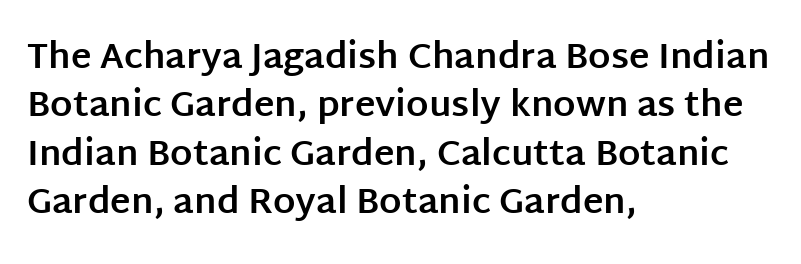
The image shows 35 px bold sans-serif type, upright; set left-aligned, normal line spacing (1.38x), normal letter spacing, not underlined; low stroke contrast and a large x-height.
